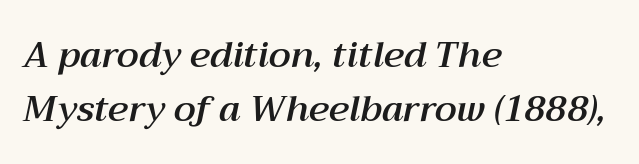
{"italic": "yes", "lean": "right", "slant_degrees": 12, "width": "normal", "stroke_contrast": "medium", "x_height": "medium", "monospaced": "no", "underline": "no", "align": "left", "line_spacing": "normal", "line_spacing_ratio": 1.49, "letter_spacing": "normal", "letter_spacing_em": 0.0, "glyph_px": 36}
